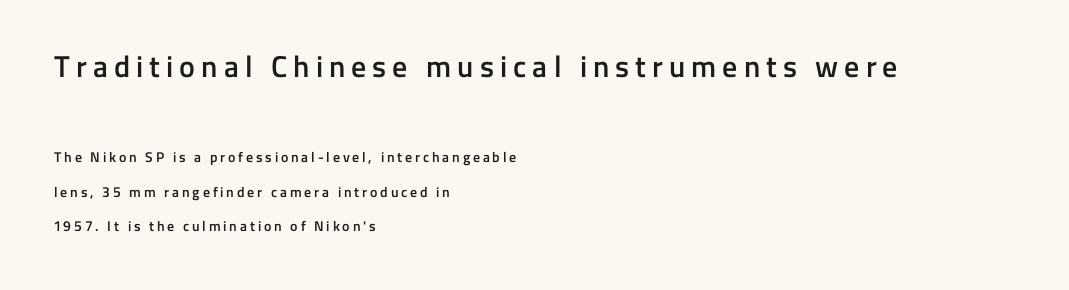
{"serif": "no", "italic": "no", "bold": "semi", "weight": "semibold", "width": "normal", "stroke_contrast": "low", "x_height": "medium", "monospaced": "no", "underline": "no", "align": "left", "line_spacing": "loose", "line_spacing_ratio": 2.45, "letter_spacing": "wide", "letter_spacing_em": 0.2, "larger_block": "first", "size_ratio": 2.14, "glyph_px": 30}
